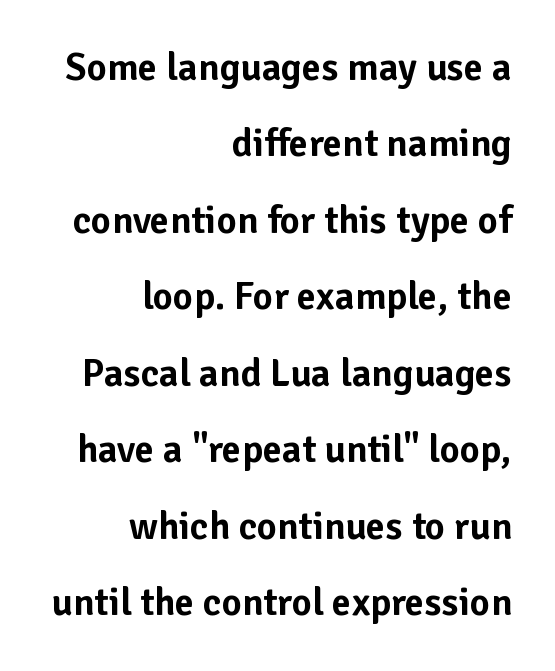
The image shows 39 px sans-serif type, upright; set right-aligned, loose line spacing (1.96x), normal letter spacing, not underlined; low stroke contrast and a medium x-height.
